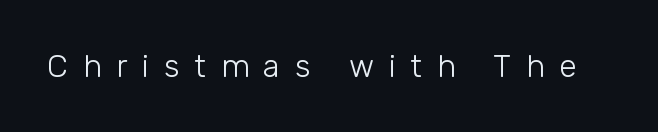
{"serif": "no", "italic": "no", "bold": "no", "weight": "light", "width": "normal", "stroke_contrast": "low", "x_height": "medium", "monospaced": "no", "underline": "no", "letter_spacing": "wide", "letter_spacing_em": 0.46, "glyph_px": 32}
